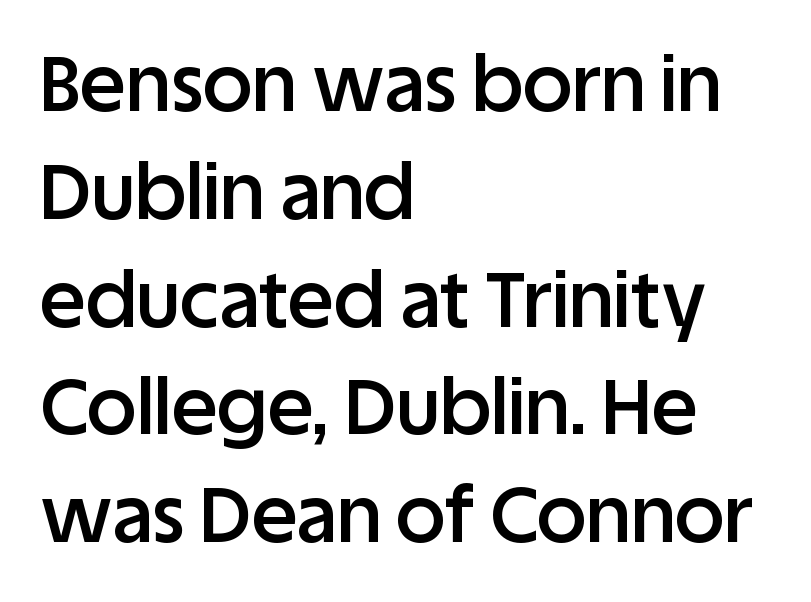
{"serif": "no", "italic": "no", "bold": "semi", "weight": "semibold", "width": "normal", "stroke_contrast": "low", "x_height": "large", "monospaced": "no", "underline": "no", "align": "left", "line_spacing": "normal", "line_spacing_ratio": 1.4, "letter_spacing": "normal", "letter_spacing_em": 0.0, "glyph_px": 77}
